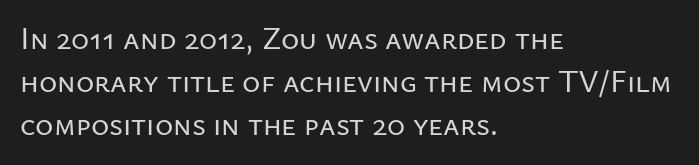
The image shows 31 px sans-serif type, upright; set left-aligned, normal line spacing (1.39x), normal letter spacing, not underlined; low stroke contrast and a medium x-height.
